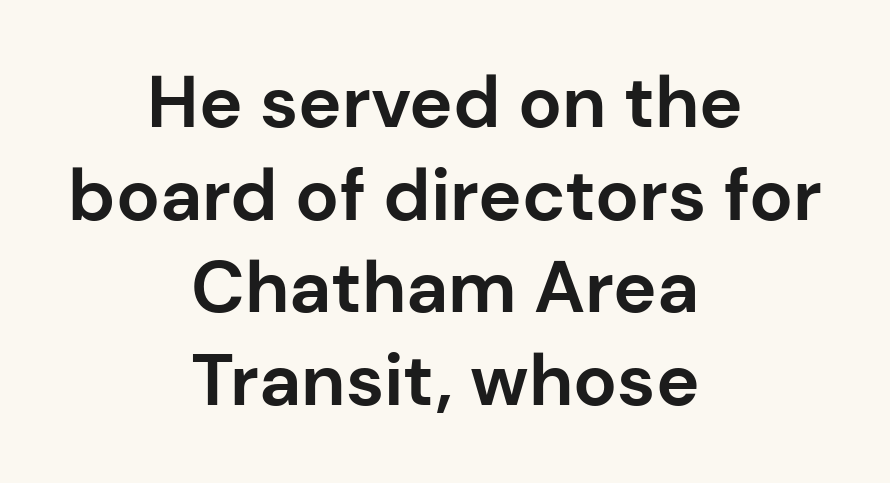
The image shows 73 px bold sans-serif type, upright; set centered, normal line spacing (1.27x), normal letter spacing, not underlined; low stroke contrast and a medium x-height.
